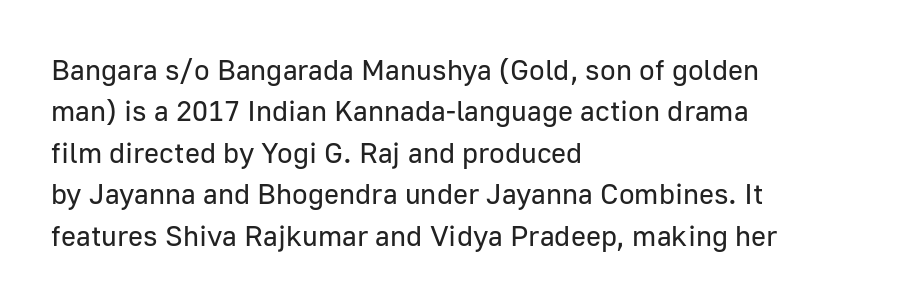
The image shows 29 px regular-weight sans-serif type, upright; set left-aligned, normal line spacing (1.43x), normal letter spacing, not underlined; low stroke contrast and a medium x-height.
